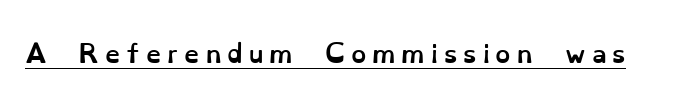
{"italic": "no", "bold": "yes", "underline": "yes", "letter_spacing": "wide", "letter_spacing_em": 0.25, "glyph_px": 24}
